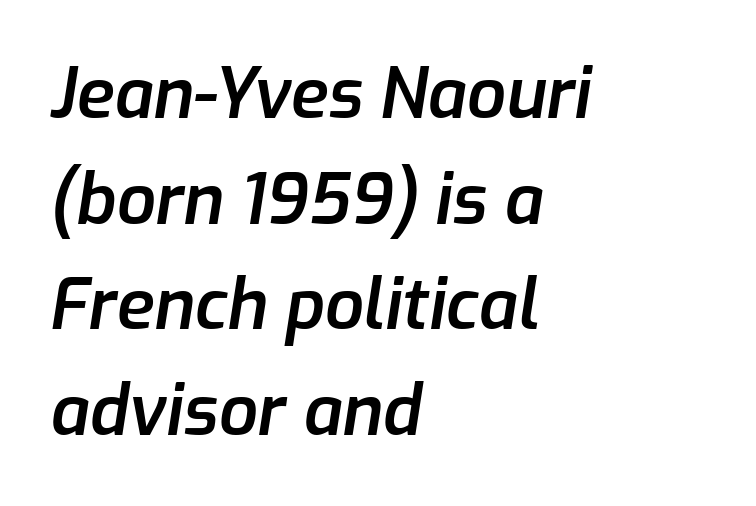
It's the slanting kind of type. A typesetter would call this proportional, since set widths differ per character. Each line starts at the same left margin while the right side varies. In terms of weight, the rendering is demibold, just under bold. Descenders hang freely into open space.
